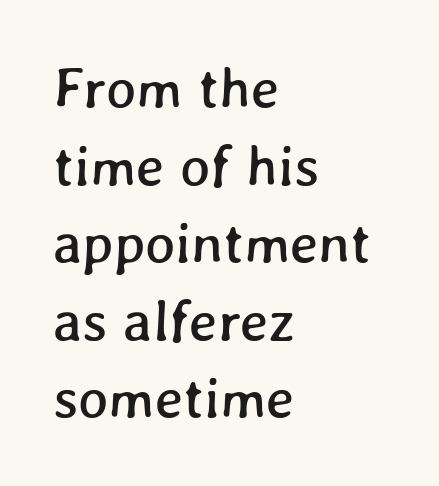
{"width": "normal", "stroke_contrast": "low", "x_height": "medium", "monospaced": "no", "underline": "no", "align": "left", "line_spacing": "normal", "line_spacing_ratio": 1.36, "letter_spacing": "normal", "letter_spacing_em": 0.0, "glyph_px": 57}
